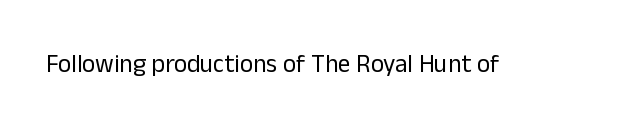
The rendering keeps characters at their native spacing. The font sits on the lighter half of the weight spectrum, regular included. Quick note: underline off. Is there any slant? The stems are plumb.
